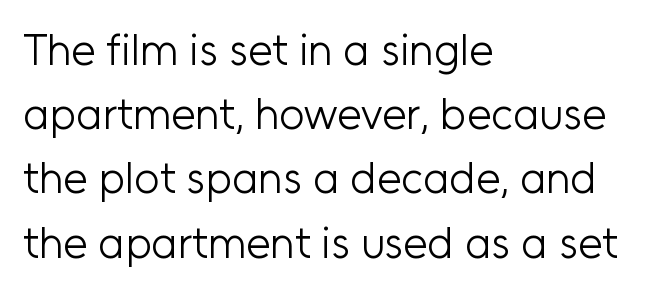
Q: Is the text bold? A: No.
Q: Is the text italic (slanted)? A: No, it is upright.
Q: Is the typeface a serif or a sans-serif typeface? A: Sans-serif.
Q: Is the text underlined? A: No.
Q: How is the paragraph aligned? A: Left-aligned.
Q: Is the spacing between letters normal or unusually wide? A: Normal.
Q: Is the spacing between lines tight, normal or loose? A: Normal.
Q: Width (condensed, normal, or wide)? A: Normal.
Q: Stroke contrast? A: Low.
Q: x-height? A: Medium.
Q: Monospaced? A: No.
